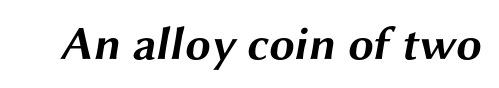
{"serif": "no", "bold": "yes", "weight": "bold", "width": "wide", "stroke_contrast": "medium", "x_height": "medium", "monospaced": "no", "underline": "no", "letter_spacing": "normal", "letter_spacing_em": 0.0, "glyph_px": 46}
